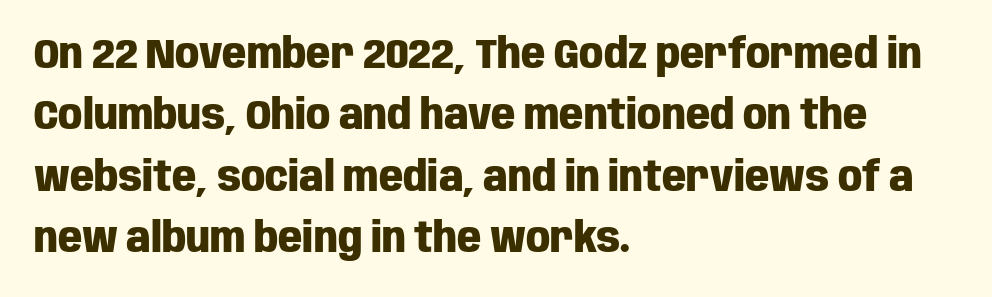
Q: Is the text bold? A: Yes.
Q: Is the text italic (slanted)? A: No, it is upright.
Q: Is the typeface a serif or a sans-serif typeface? A: Sans-serif.
Q: Is the text underlined? A: No.
Q: How is the paragraph aligned? A: Left-aligned.
Q: Is the spacing between letters normal or unusually wide? A: Normal.
Q: Is the spacing between lines tight, normal or loose? A: Normal.
Q: Width (condensed, normal, or wide)? A: Condensed.
Q: Stroke contrast? A: Low.
Q: x-height? A: Large.
Q: Monospaced? A: No.
